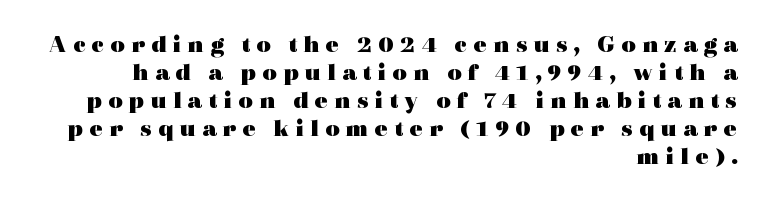
This is heavy type, rendered in bold. The compositor pushed each line to the right boundary. In terms of letterspacing, this is a distinctly airy, spread setting. Each row of text sits above clean, open space. If you measured baseline to baseline, you'd find a short distance.
